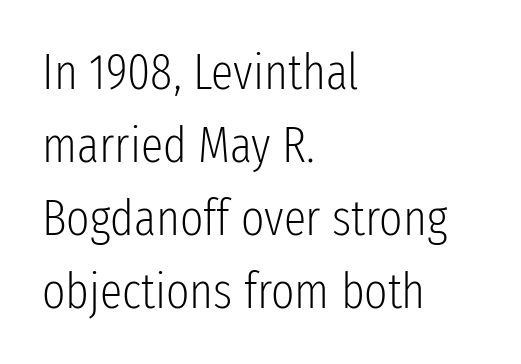
{"serif": "no", "italic": "no", "bold": "no", "weight": "light", "width": "condensed", "stroke_contrast": "low", "x_height": "medium", "monospaced": "no", "underline": "no", "align": "left", "line_spacing": "normal", "line_spacing_ratio": 1.46, "letter_spacing": "normal", "letter_spacing_em": 0.0, "glyph_px": 50}
